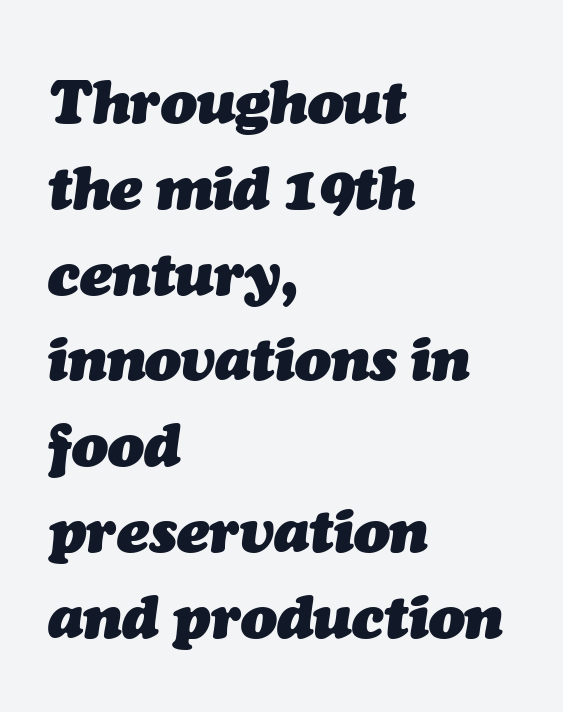
The image shows 60 px heavy type, italic (leaning right); set left-aligned, normal line spacing (1.43x), normal letter spacing, not underlined; medium stroke contrast and a medium x-height.
